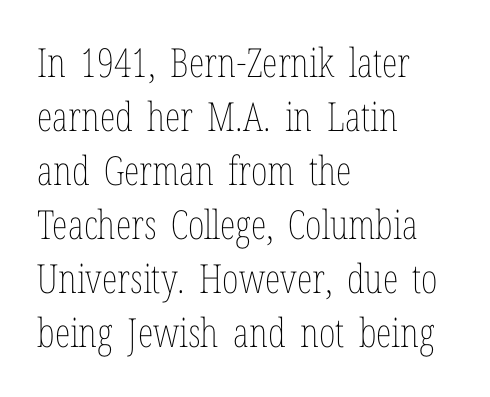
The image shows 40 px thin, condensed type, upright; set left-aligned, normal line spacing (1.35x), normal letter spacing, not underlined; low stroke contrast and a medium x-height.
